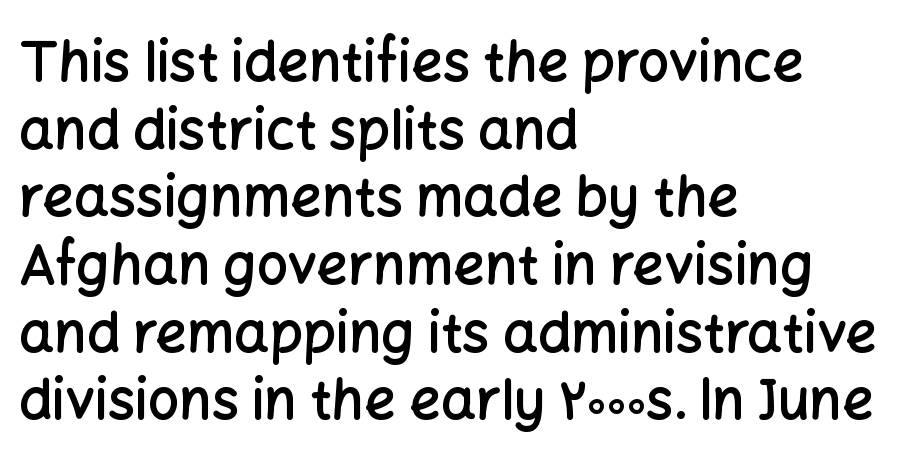
{"serif": "no", "italic": "no", "bold": "semi", "weight": "semibold", "width": "normal", "stroke_contrast": "low", "x_height": "medium", "monospaced": "no", "underline": "no", "align": "left", "line_spacing_ratio": 1.23, "letter_spacing": "normal", "letter_spacing_em": 0.0, "glyph_px": 55}
